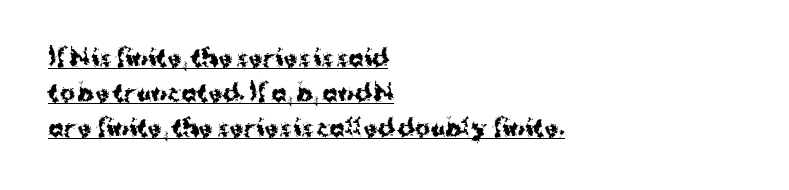
Q: Is the text bold? A: Yes.
Q: Is the text italic (slanted)? A: No, it is upright.
Q: Is the text underlined? A: Yes.
Q: How is the paragraph aligned? A: Left-aligned.
Q: Is the spacing between letters normal or unusually wide? A: Normal.
Q: Is the spacing between lines tight, normal or loose? A: Normal.
